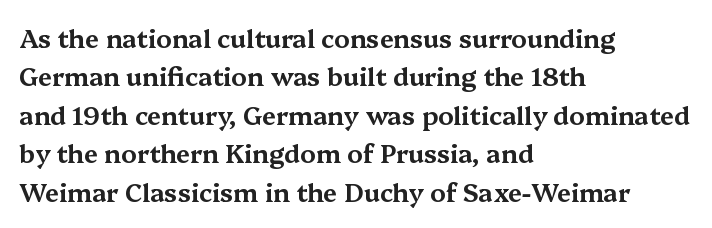
Q: Is the text italic (slanted)? A: No, it is upright.
Q: Is the text underlined? A: No.
Q: How is the paragraph aligned? A: Left-aligned.
Q: Is the spacing between letters normal or unusually wide? A: Normal.
Q: Is the spacing between lines tight, normal or loose? A: Normal.
